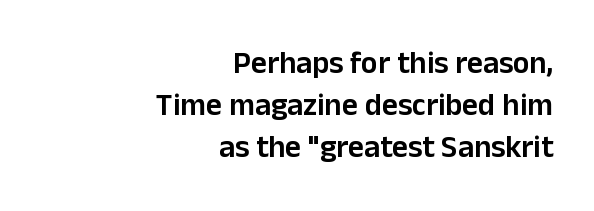
{"serif": "no", "italic": "no", "bold": "semi", "weight": "semibold", "width": "normal", "stroke_contrast": "low", "x_height": "medium", "monospaced": "no", "underline": "no", "align": "right", "line_spacing": "normal", "line_spacing_ratio": 1.36, "letter_spacing": "normal", "letter_spacing_em": 0.0, "glyph_px": 31}
